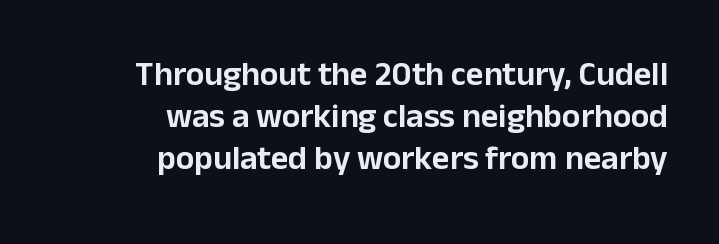
The image shows 34 px sans-serif type, upright; set right-aligned, line spacing 1.23x, normal letter spacing, not underlined; low stroke contrast and a medium x-height.
